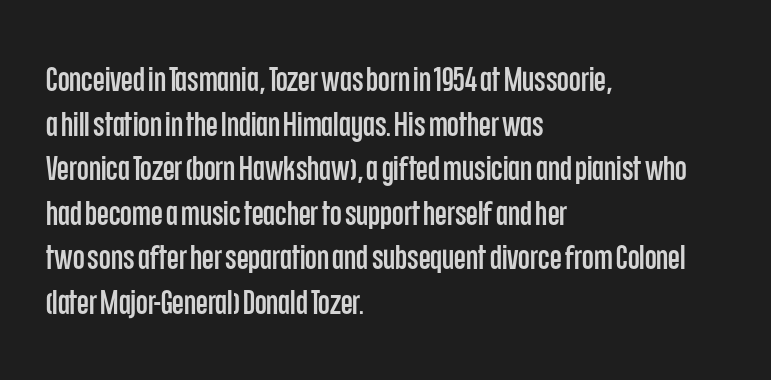
The image shows 34 px condensed sans-serif type, upright; set left-aligned, normal line spacing (1.31x), normal letter spacing, not underlined; low stroke contrast and a large x-height.
